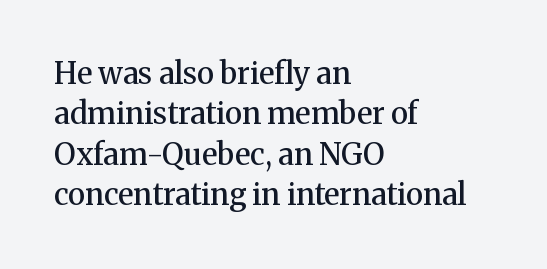
Ordinary non-slanted type is in use. The face used here is proportionally spaced, like ordinary book or web type. Anything drawn beneath the words? Only blank space. Is this a sans? No — the strokes have serifs. The line-height multiplier appears to be the usual default. I'd describe the lettering as semibold — firm but not a full bold.
